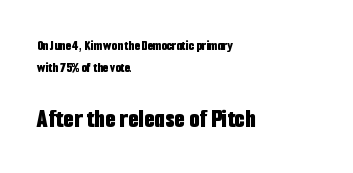
The image shows 27 px bold type, upright; set left-aligned, normal line spacing (1.55x), normal letter spacing, not underlined; the second (bottom) block is 1.93x larger.
